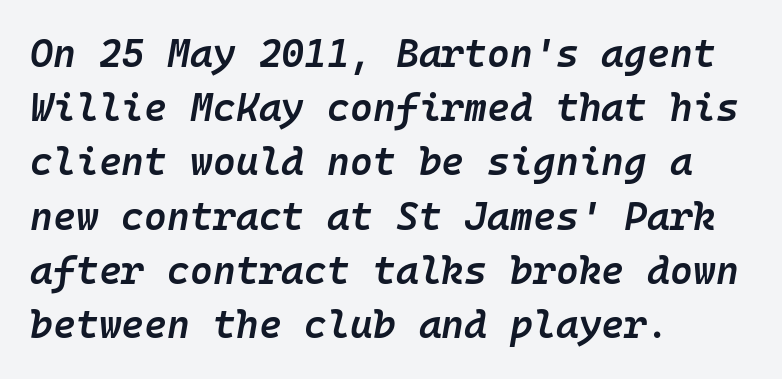
The image shows 39 px semibold type, italic (leaning right), monospaced; set left-aligned, normal line spacing (1.39x), normal letter spacing, not underlined; low stroke contrast and a medium x-height.
